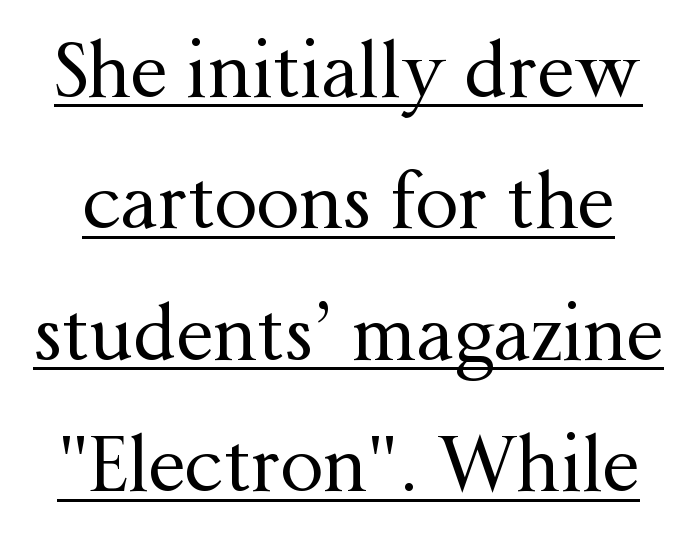
The image shows 76 px regular-weight serif type, upright; set line spacing 1.73x, normal letter spacing, underlined; medium stroke contrast and a medium x-height.
